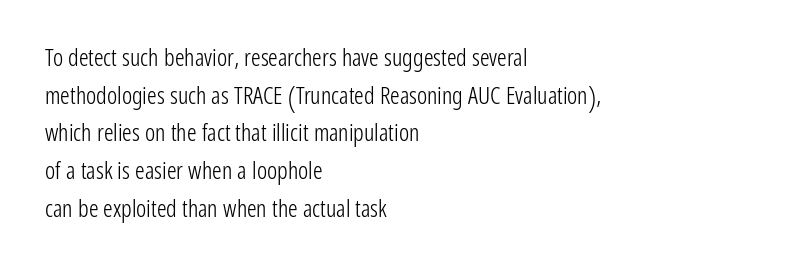
The setting favours the left margin, as ordinary paragraphs usually do. The face looks like a standard text weight, possibly lighter. Each row of text sits above clean, open space. Posture: straight, roman, zero tilt.
